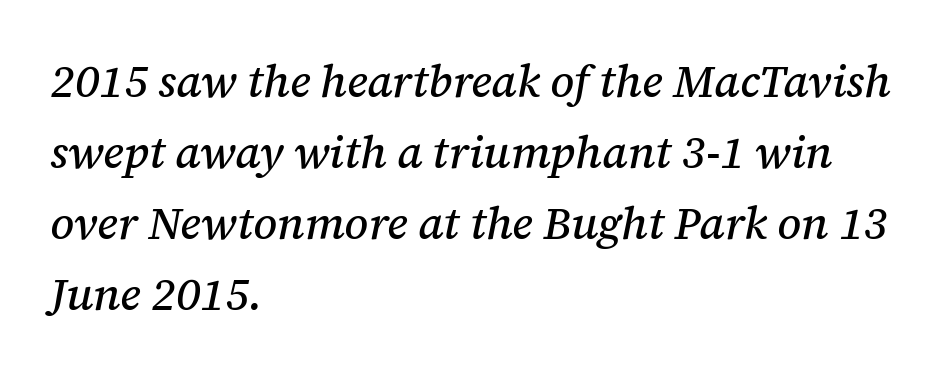
{"serif": "yes", "italic": "yes", "lean": "right", "slant_degrees": 12, "width": "normal", "stroke_contrast": "medium", "x_height": "medium", "monospaced": "no", "underline": "no", "align": "left", "line_spacing": "normal", "line_spacing_ratio": 1.58, "letter_spacing": "normal", "letter_spacing_em": 0.0, "glyph_px": 45}
